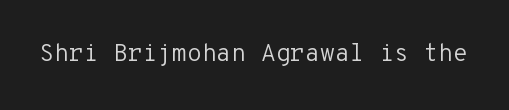
{"italic": "no", "bold": "no", "underline": "no", "letter_spacing": "normal", "letter_spacing_em": 0.0, "glyph_px": 24}
